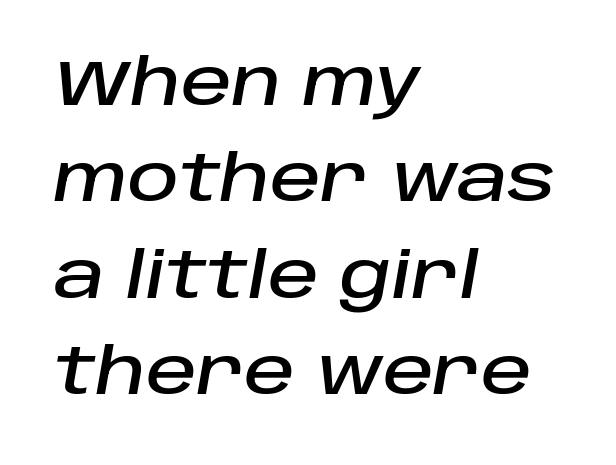
Q: Is the text italic (slanted)? A: Yes, it leans right by about 10 degrees.
Q: Is the text underlined? A: No.
Q: How is the paragraph aligned? A: Left-aligned.
Q: Is the spacing between letters normal or unusually wide? A: Normal.
Q: Is the spacing between lines tight, normal or loose? A: Normal.
Q: Width (condensed, normal, or wide)? A: Normal.
Q: Stroke contrast? A: Low.
Q: x-height? A: Large.
Q: Monospaced? A: No.
